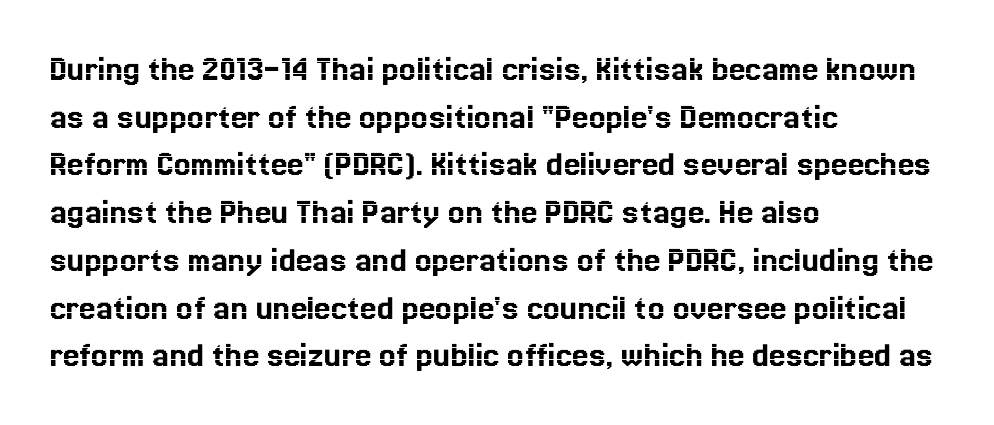
Q: Is the text italic (slanted)? A: No, it is upright.
Q: Is the text underlined? A: No.
Q: How is the paragraph aligned? A: Left-aligned.
Q: Is the spacing between letters normal or unusually wide? A: Normal.
Q: Is the spacing between lines tight, normal or loose? A: Normal.
Q: Width (condensed, normal, or wide)? A: Normal.
Q: x-height? A: Medium.
Q: Monospaced? A: No.
